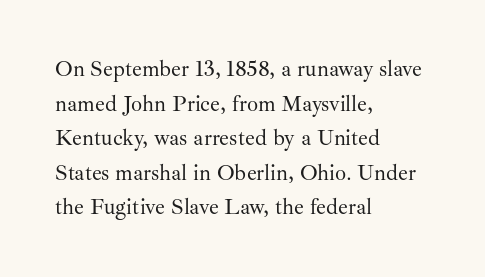
The image shows 22 px text type, upright; set left-aligned, normal line spacing (1.57x), normal letter spacing, not underlined.
